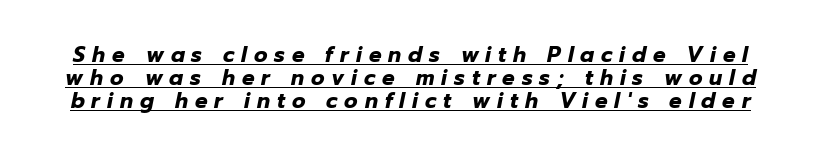
The image shows 21 px bold type, italic (leaning right); set tight line spacing (1.1x), unusually wide letter spacing (+0.33 em), underlined.
